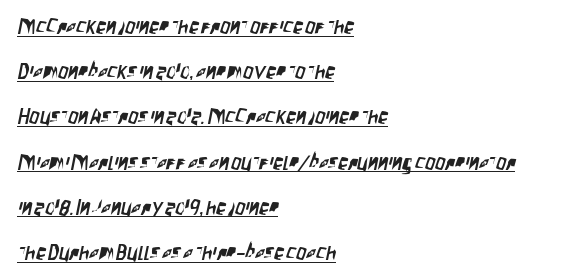
{"underline": "yes", "align": "left", "line_spacing": "loose", "line_spacing_ratio": 2.26, "letter_spacing": "normal", "letter_spacing_em": 0.0, "glyph_px": 20}
